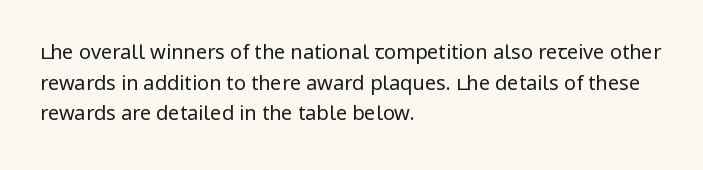
If you drew a line through each stem, it would be perfectly vertical. Students, observe: this is what conventionally led text looks like. Alignment: flush left. Decoration check: the copy has no underline.
